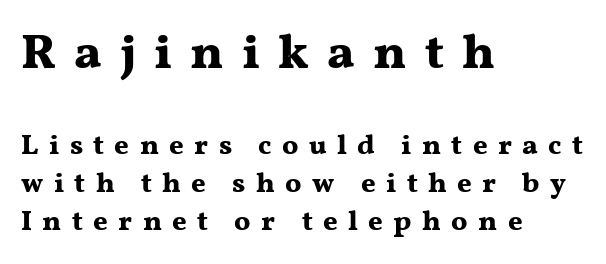
The image shows 49 px bold, wide serif type, upright; set left-aligned, normal line spacing (1.36x), unusually wide letter spacing (+0.37 em), not underlined; the first (top) block is 1.75x larger; medium stroke contrast and a medium x-height.
